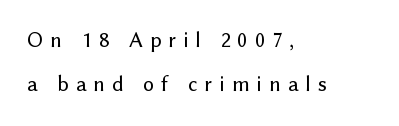
The image shows 22 px text type, upright; set left-aligned, loose line spacing (2.01x), unusually wide letter spacing (+0.32 em), not underlined.
